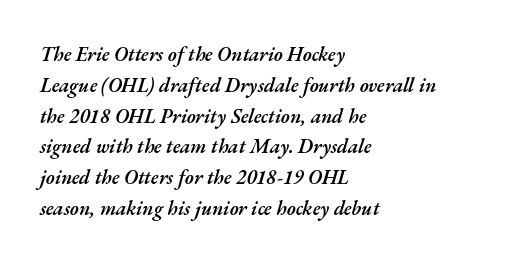
Q: Is the text bold? A: Semi-bold.
Q: Is the text italic (slanted)? A: Yes, it leans right by about 17 degrees.
Q: Is the text underlined? A: No.
Q: How is the paragraph aligned? A: Left-aligned.
Q: Is the spacing between letters normal or unusually wide? A: Normal.
Q: Is the spacing between lines tight, normal or loose? A: Normal.
